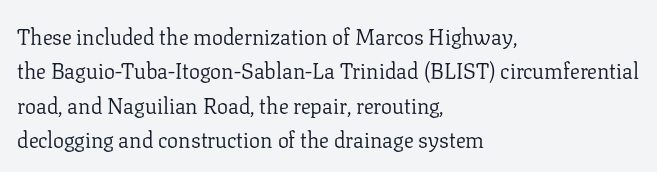
The image shows 22 px text type, upright; set left-aligned, normal line spacing (1.56x), normal letter spacing, not underlined.
